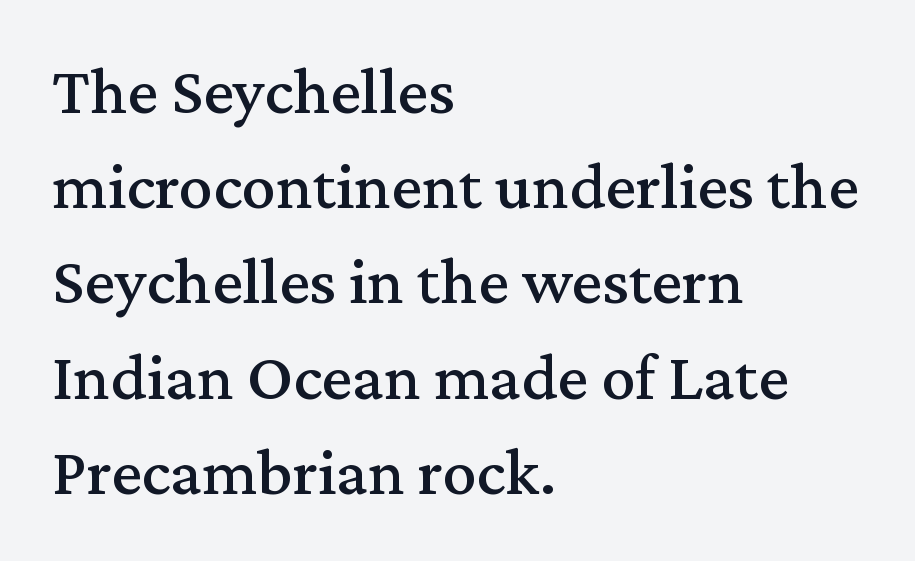
Q: Is the text italic (slanted)? A: No, it is upright.
Q: Is the typeface a serif or a sans-serif typeface? A: Serif.
Q: Is the text underlined? A: No.
Q: How is the paragraph aligned? A: Left-aligned.
Q: Is the spacing between letters normal or unusually wide? A: Normal.
Q: Is the spacing between lines tight, normal or loose? A: Normal.
Q: Width (condensed, normal, or wide)? A: Normal.
Q: Stroke contrast? A: Medium.
Q: x-height? A: Medium.
Q: Monospaced? A: No.
